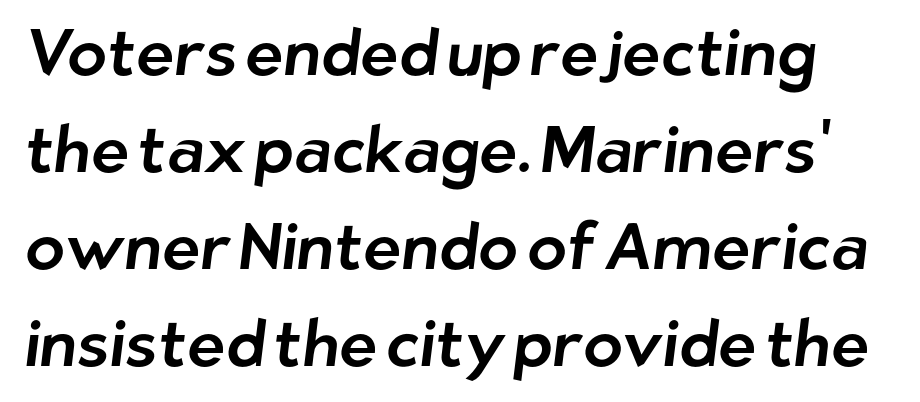
The image shows 65 px sans-serif type; set normal line spacing (1.49x), normal letter spacing, not underlined; low stroke contrast and a medium x-height.
